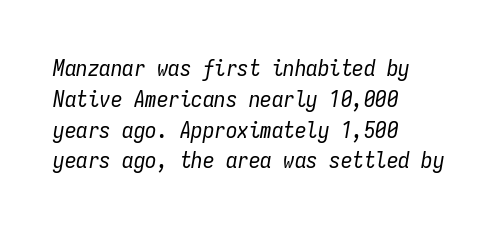
The image shows 23 px text type, italic (leaning right); set left-aligned, normal line spacing (1.34x), normal letter spacing, not underlined.
